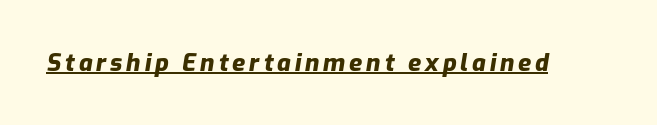
The image shows 24 px bold type, italic (leaning right); set underlined.
